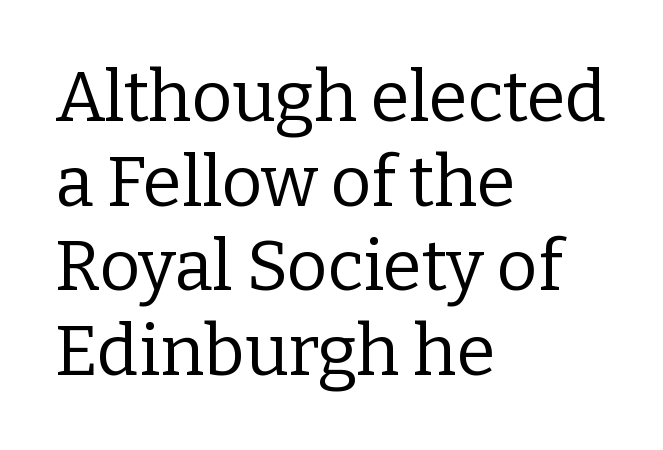
No word sits above an underline. The font's upright variant was chosen for this text. Letter spacing: default. Spacing verdict: proportional, widths tailored to each character.
